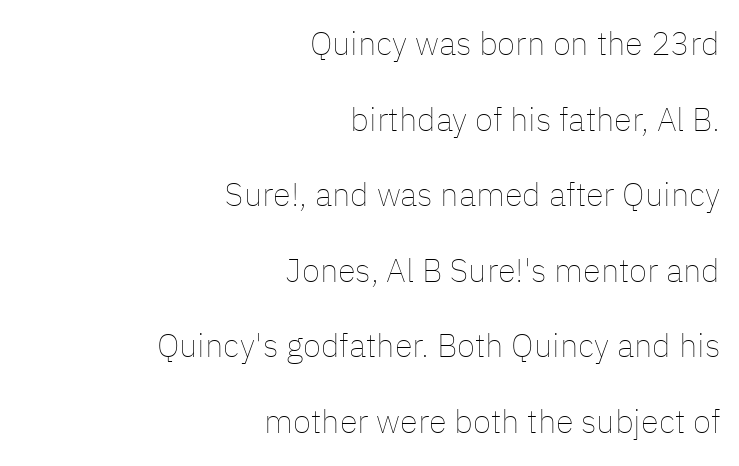
The image shows 33 px thin type, upright; set right-aligned, loose line spacing (2.29x), normal letter spacing, not underlined; low stroke contrast and a medium x-height.
